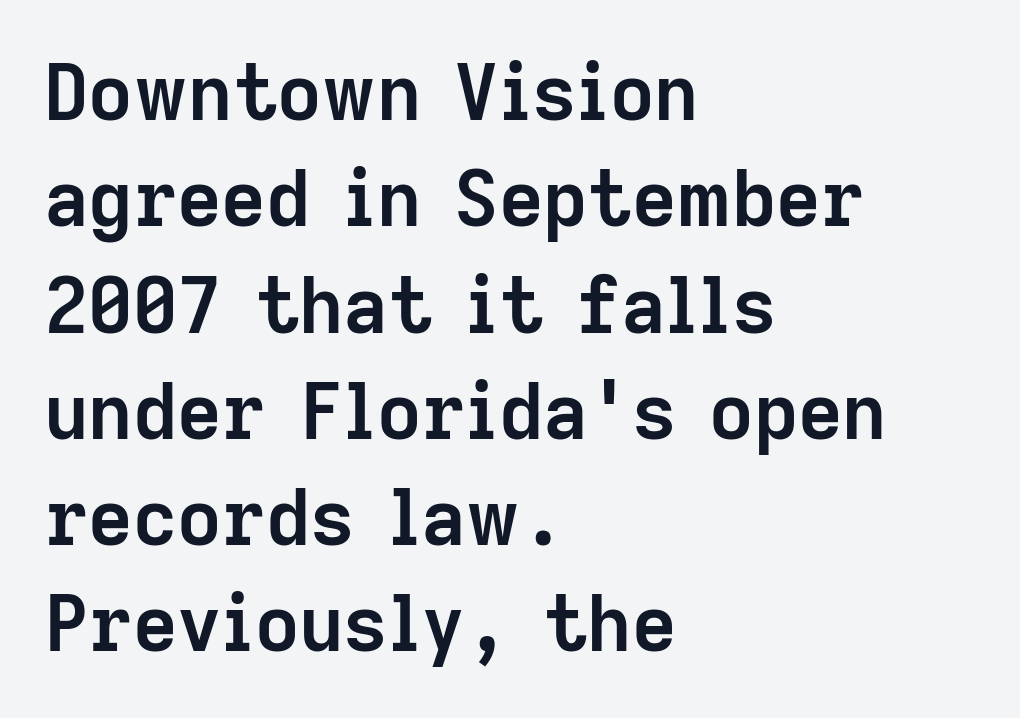
Q: Is the text bold? A: Yes.
Q: Is the text italic (slanted)? A: No, it is upright.
Q: Is the typeface a serif or a sans-serif typeface? A: Sans-serif.
Q: Is the text underlined? A: No.
Q: How is the paragraph aligned? A: Left-aligned.
Q: Is the spacing between letters normal or unusually wide? A: Normal.
Q: Is the spacing between lines tight, normal or loose? A: Normal.
Q: Width (condensed, normal, or wide)? A: Normal.
Q: Stroke contrast? A: Low.
Q: x-height? A: Medium.
Q: Monospaced? A: No.
